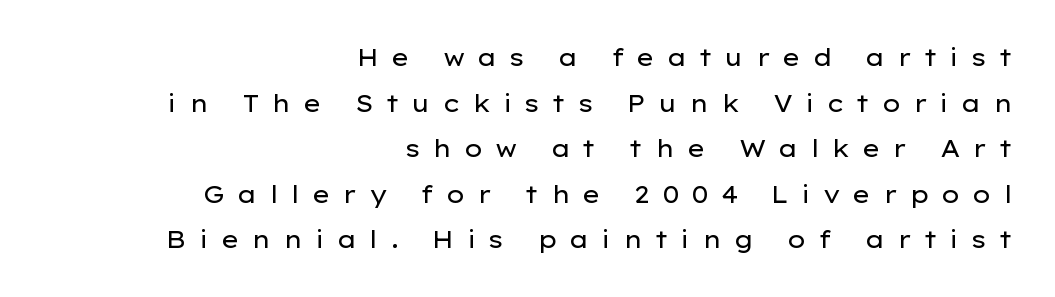
Q: Is the text bold? A: No.
Q: Is the text italic (slanted)? A: No, it is upright.
Q: Is the text underlined? A: No.
Q: How is the paragraph aligned? A: Right-aligned.
Q: Is the spacing between letters normal or unusually wide? A: Unusually wide.
Q: Is the spacing between lines tight, normal or loose? A: Loose.
